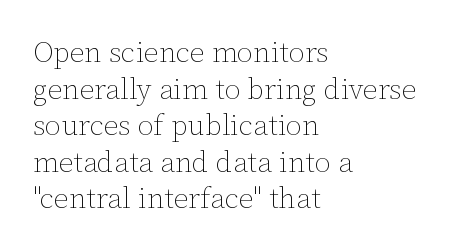
The image shows 29 px thin type, upright; set left-aligned, normal line spacing (1.26x), normal letter spacing, not underlined; low stroke contrast and a medium x-height.
